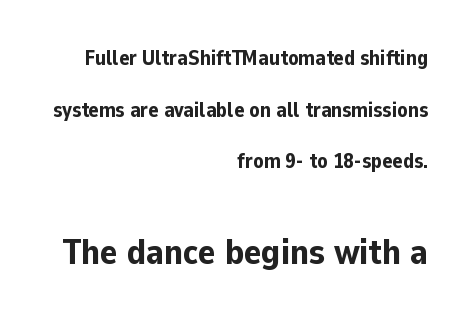
Q: Is the text bold? A: Yes.
Q: Is the text italic (slanted)? A: No, it is upright.
Q: Is the typeface a serif or a sans-serif typeface? A: Sans-serif.
Q: Is the text underlined? A: No.
Q: How is the paragraph aligned? A: Right-aligned.
Q: Is the spacing between letters normal or unusually wide? A: Normal.
Q: Is the spacing between lines tight, normal or loose? A: Loose.
Q: Which block of text is set in a larger size, the first (top) or the second (bottom)? A: The second (bottom) one.
Q: Width (condensed, normal, or wide)? A: Normal.
Q: Stroke contrast? A: Low.
Q: x-height? A: Medium.
Q: Monospaced? A: No.
